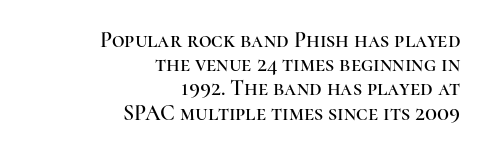
{"italic": "no", "underline": "no", "align": "right", "line_spacing": "tight", "line_spacing_ratio": 1.1, "letter_spacing": "normal", "letter_spacing_em": 0.0, "glyph_px": 22}
